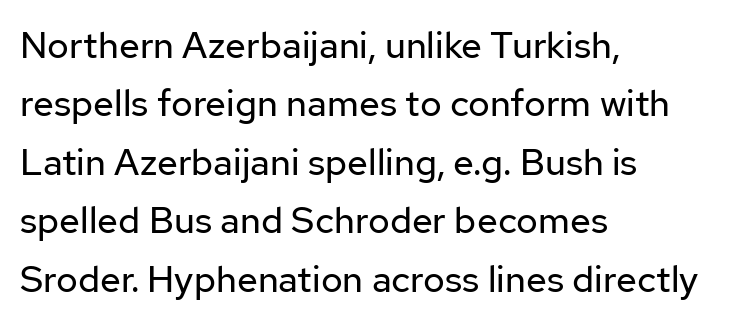
Note the varied advance widths — an 'i' is clearly narrower than an 'm'. A classic flush-left, rag-right setting is used for this passage. Caption: face not bold, strokes unweighted. The passage shown is typeset with a sans-serif family. There is no visible air inserted between adjacent glyphs.
